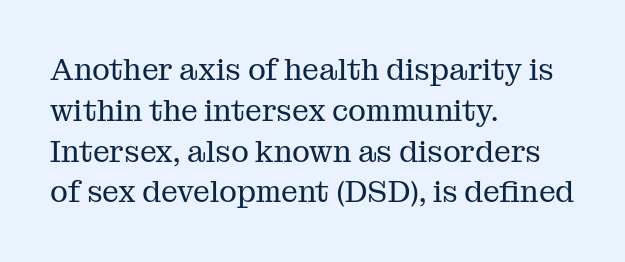
Yep, those are serifs on the letters. Here the designer chose a conventional face with non-uniform glyph widths. The text block is weighted toward the left margin, trailing off unevenly rightward. It's the straight-up-and-down kind of type. The gap between lines stays unmarked. Unbolded letterforms with no extra heft.
